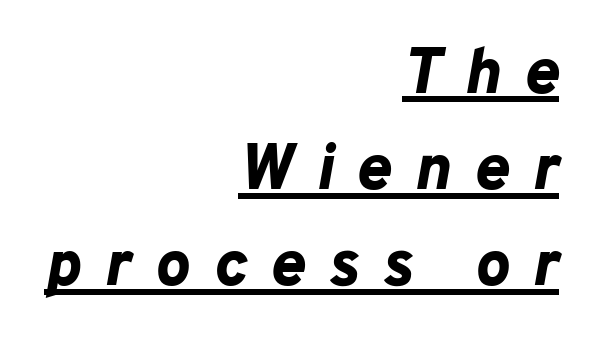
{"italic": "yes", "lean": "right", "slant_degrees": 10, "bold": "yes", "weight": "bold", "width": "normal", "stroke_contrast": "low", "x_height": "medium", "monospaced": "no", "underline": "yes", "align": "right", "line_spacing": "normal", "line_spacing_ratio": 1.48, "letter_spacing": "wide", "letter_spacing_em": 0.36, "glyph_px": 65}
